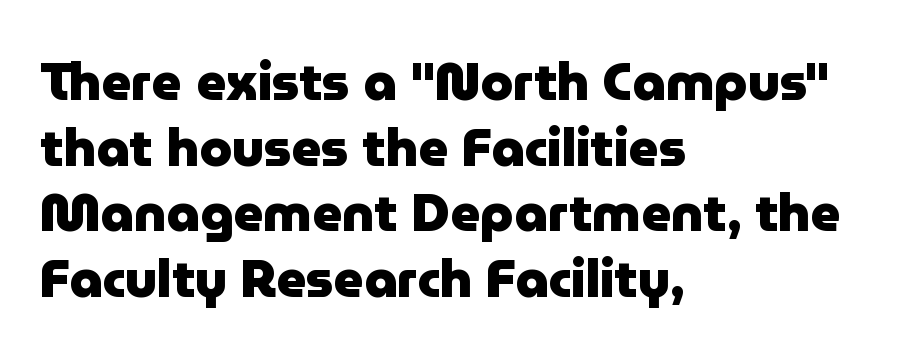
Q: Is the text bold? A: Yes.
Q: Is the text italic (slanted)? A: No, it is upright.
Q: Is the typeface a serif or a sans-serif typeface? A: Sans-serif.
Q: Is the text underlined? A: No.
Q: How is the paragraph aligned? A: Left-aligned.
Q: Is the spacing between letters normal or unusually wide? A: Normal.
Q: Is the spacing between lines tight, normal or loose? A: Normal.
Q: Width (condensed, normal, or wide)? A: Normal.
Q: Stroke contrast? A: Low.
Q: x-height? A: Medium.
Q: Monospaced? A: No.
